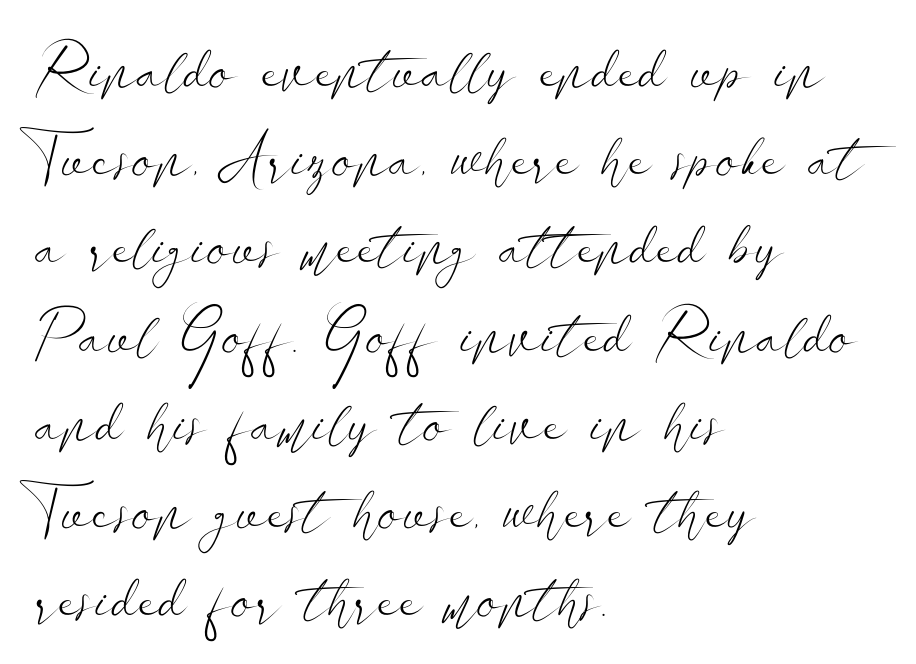
Q: Is the text bold? A: No.
Q: Is the text italic (slanted)? A: Yes.
Q: Is the typeface a serif or a sans-serif typeface? A: Sans-serif.
Q: Is the text underlined? A: No.
Q: How is the paragraph aligned? A: Left-aligned.
Q: Is the spacing between letters normal or unusually wide? A: Normal.
Q: Is the spacing between lines tight, normal or loose? A: Normal.
Q: Width (condensed, normal, or wide)? A: Wide.
Q: Stroke contrast? A: Low.
Q: x-height? A: Small.
Q: Monospaced? A: No.
